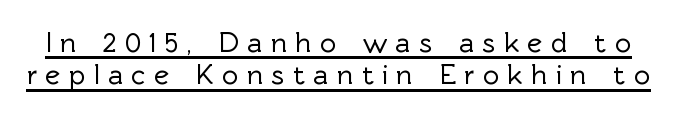
You can tell from the bare stems that sans-serif type was used. Each word looks stretched out because of the extra space between its letters. The rendered words wear a rule along their underside. Line spacing here is tight. Looks like regular typesetting: each glyph gets only the width it needs. Ordinary non-slanted type is in use.
